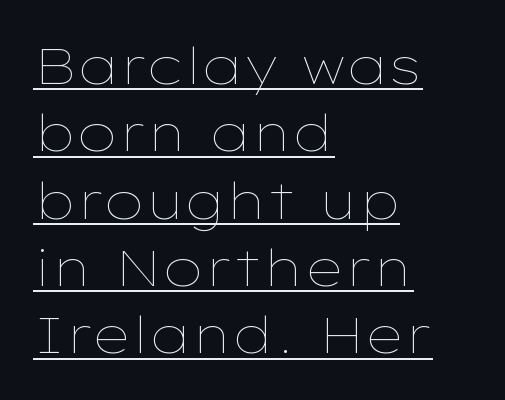
Q: Is the text bold? A: No.
Q: Is the text italic (slanted)? A: No, it is upright.
Q: Is the text underlined? A: Yes.
Q: How is the paragraph aligned? A: Left-aligned.
Q: Is the spacing between letters normal or unusually wide? A: Normal.
Q: Is the spacing between lines tight, normal or loose? A: Normal.
Q: Width (condensed, normal, or wide)? A: Wide.
Q: Stroke contrast? A: Low.
Q: x-height? A: Medium.
Q: Monospaced? A: No.
